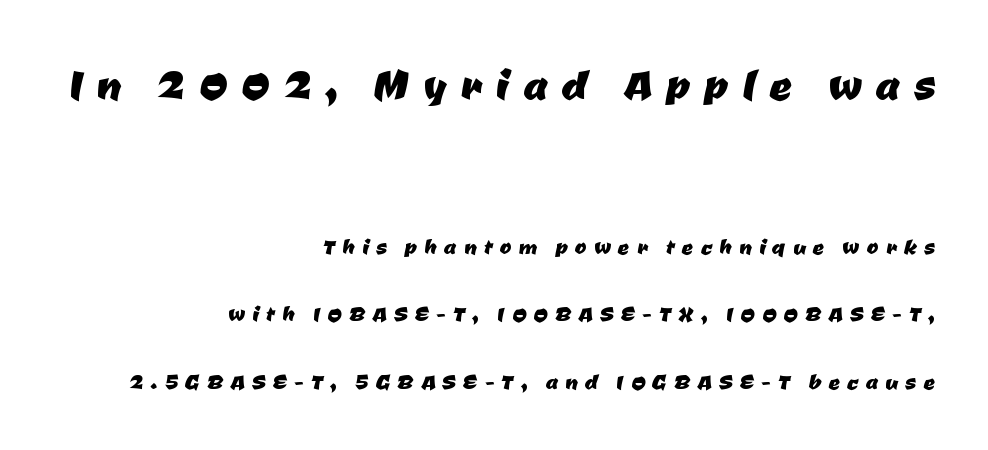
{"serif": "no", "width": "normal", "stroke_contrast": "low", "x_height": "medium", "monospaced": "no", "underline": "no", "align": "right", "line_spacing": "loose", "line_spacing_ratio": 2.41, "letter_spacing": "wide", "letter_spacing_em": 0.26, "larger_block": "first", "size_ratio": 1.96, "glyph_px": 55}
